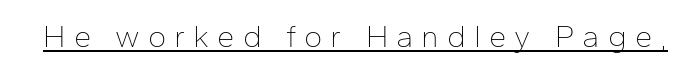
Q: Is the text bold? A: No.
Q: Is the text italic (slanted)? A: No, it is upright.
Q: Is the typeface a serif or a sans-serif typeface? A: Sans-serif.
Q: Is the text underlined? A: Yes.
Q: Is the spacing between letters normal or unusually wide? A: Unusually wide.
Q: Width (condensed, normal, or wide)? A: Normal.
Q: Stroke contrast? A: Low.
Q: x-height? A: Medium.
Q: Monospaced? A: No.
